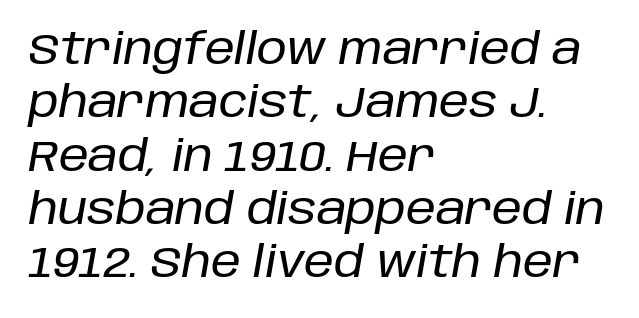
The image shows 43 px text type, italic (leaning right); set left-aligned, line spacing 1.24x, normal letter spacing, not underlined; low stroke contrast and a large x-height.
